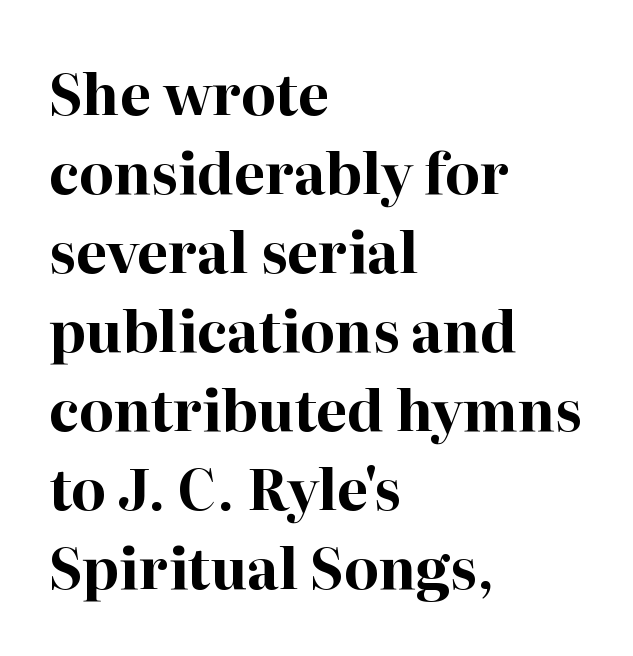
Q: Is the text bold? A: Yes.
Q: Is the text italic (slanted)? A: No, it is upright.
Q: Is the typeface a serif or a sans-serif typeface? A: Serif.
Q: Is the text underlined? A: No.
Q: How is the paragraph aligned? A: Left-aligned.
Q: Is the spacing between letters normal or unusually wide? A: Normal.
Q: Is the spacing between lines tight, normal or loose? A: Normal.
Q: Width (condensed, normal, or wide)? A: Normal.
Q: Stroke contrast? A: High.
Q: x-height? A: Medium.
Q: Monospaced? A: No.
